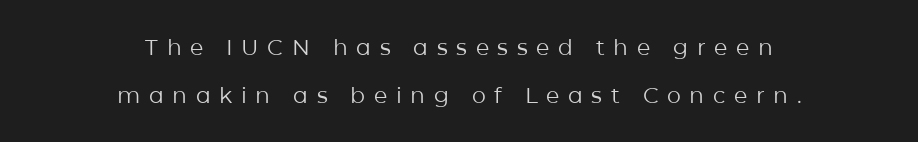
The image shows 22 px text type, upright; set centered, loose line spacing (2.16x), unusually wide letter spacing (+0.39 em), not underlined.
